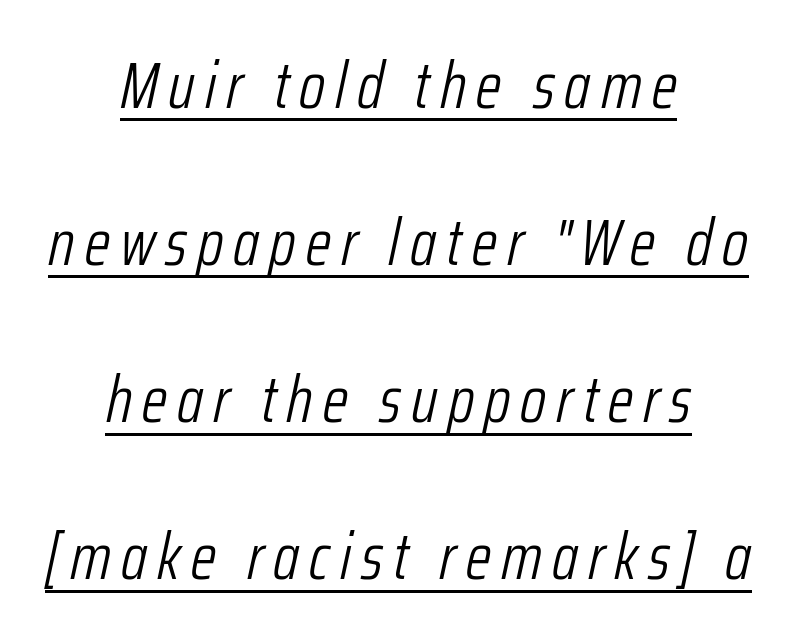
Both edges are ragged and mirror each other, which tells us the setting is centered. In terms of leading, this rendering errs on the spacious side. Looks like someone drew a line under every word here. Weight: not bold — regular or lighter. Style check: oblique.
